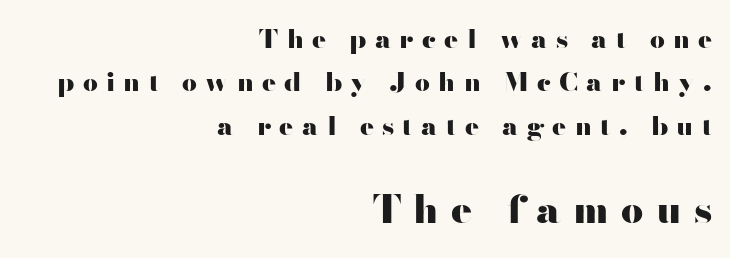
{"serif": "no", "italic": "no", "bold": "yes", "weight": "heavy", "width": "wide", "stroke_contrast": "high", "x_height": "small", "monospaced": "no", "underline": "no", "align": "right", "line_spacing": "normal", "line_spacing_ratio": 1.67, "letter_spacing": "wide", "letter_spacing_em": 0.32, "larger_block": "second", "size_ratio": 1.5, "glyph_px": 39}
